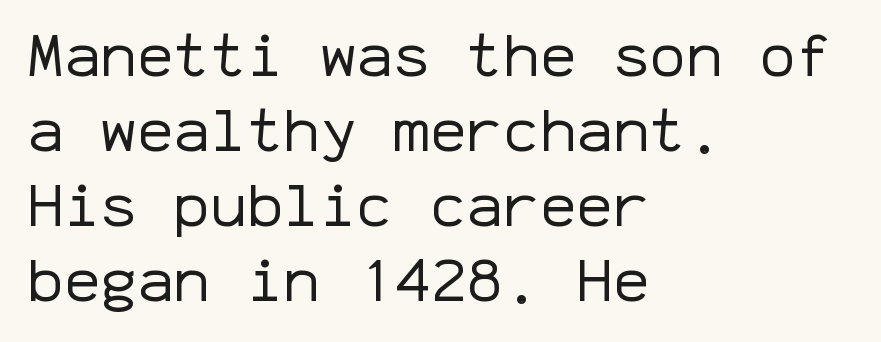
The strokes carry an ordinary text weight at most. Do the letters lean? They stand straight. Fixed-width glyphs throughout — classic coding-font behaviour. Nope, no serifs anywhere on these letters.
